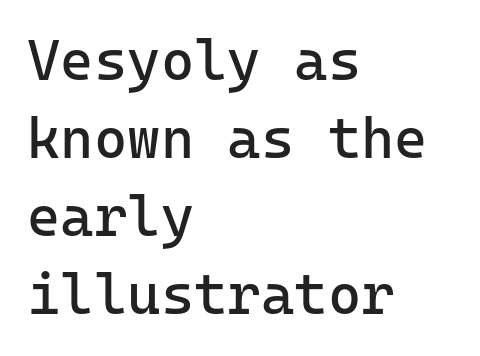
Q: Is the text bold? A: No.
Q: Is the text italic (slanted)? A: No, it is upright.
Q: Is the typeface a serif or a sans-serif typeface? A: Sans-serif.
Q: Is the text underlined? A: No.
Q: How is the paragraph aligned? A: Left-aligned.
Q: Is the spacing between letters normal or unusually wide? A: Normal.
Q: Is the spacing between lines tight, normal or loose? A: Normal.
Q: Width (condensed, normal, or wide)? A: Normal.
Q: Stroke contrast? A: Low.
Q: x-height? A: Medium.
